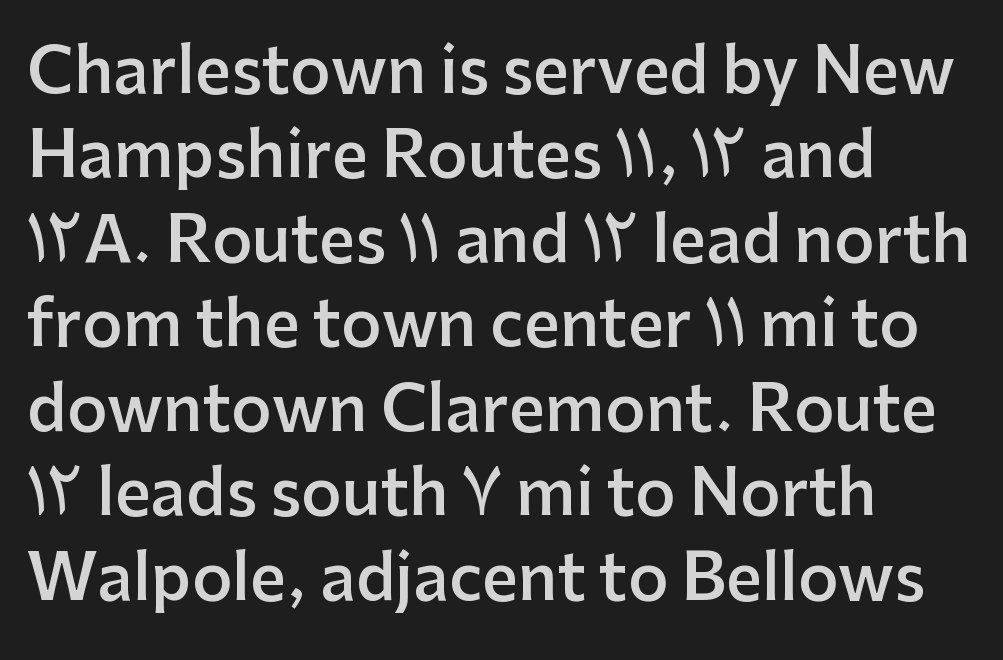
{"serif": "no", "italic": "no", "bold": "semi", "weight": "semibold", "width": "normal", "stroke_contrast": "low", "x_height": "medium", "monospaced": "no", "underline": "no", "align": "left", "line_spacing": "normal", "line_spacing_ratio": 1.34, "letter_spacing": "normal", "letter_spacing_em": 0.0, "glyph_px": 63}
